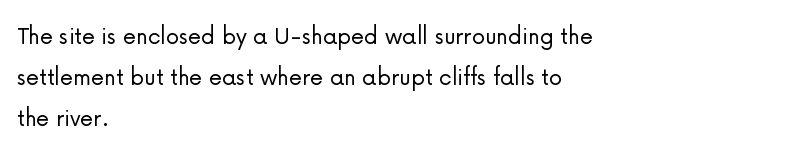
{"italic": "no", "bold": "no", "underline": "no", "align": "left", "line_spacing": "normal", "line_spacing_ratio": 1.51, "letter_spacing": "normal", "letter_spacing_em": 0.0, "glyph_px": 27}
